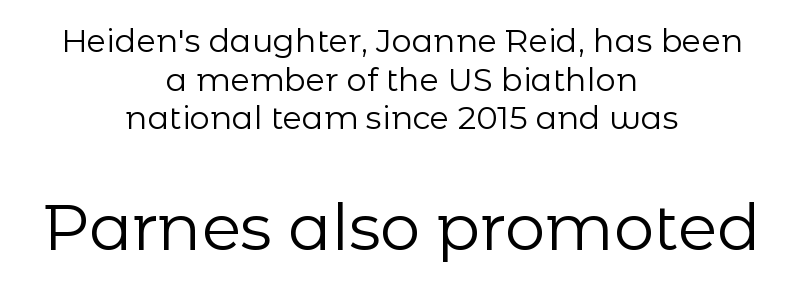
The image shows 64 px regular-weight sans-serif type, upright; set centered, line spacing 1.21x, normal letter spacing, not underlined; the second (bottom) block is 2.0x larger; low stroke contrast and a medium x-height.
